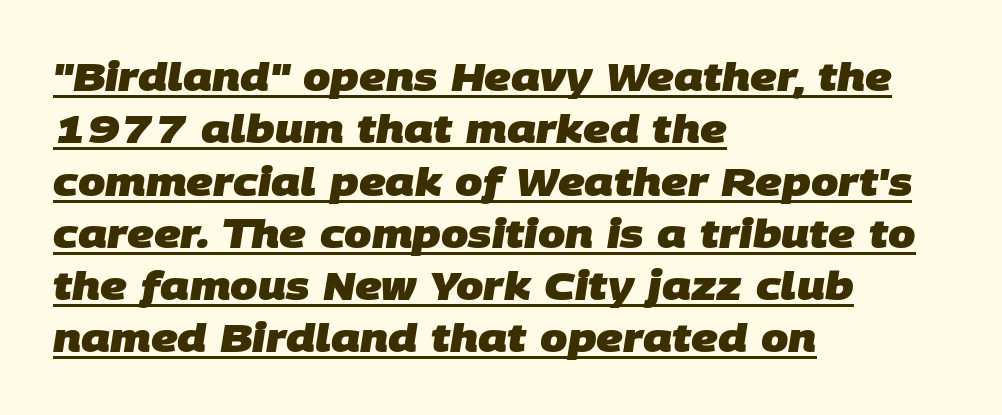
{"serif": "no", "bold": "yes", "weight": "heavy", "width": "normal", "stroke_contrast": "low", "x_height": "large", "monospaced": "no", "underline": "yes", "align": "left", "line_spacing": "normal", "line_spacing_ratio": 1.34, "letter_spacing": "normal", "letter_spacing_em": 0.0, "glyph_px": 39}
